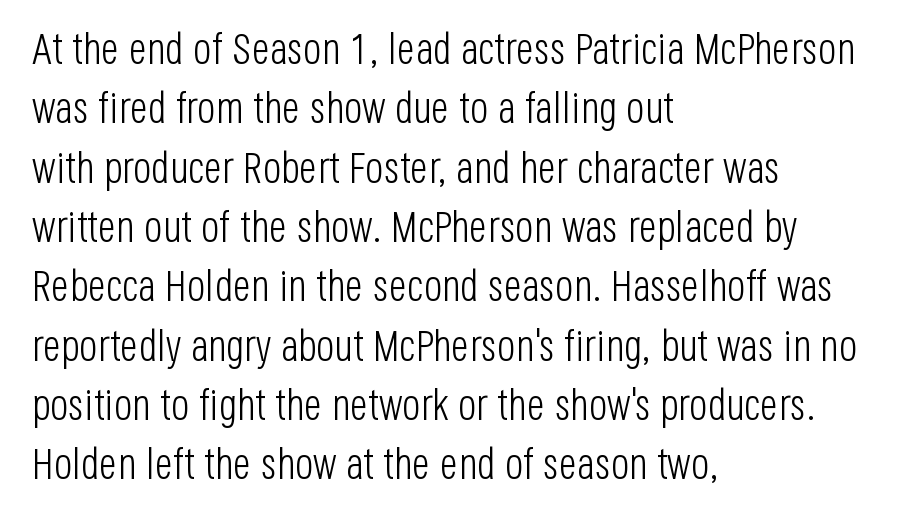
{"serif": "no", "italic": "no", "bold": "no", "weight": "light", "width": "condensed", "stroke_contrast": "low", "x_height": "large", "monospaced": "no", "underline": "no", "align": "left", "line_spacing": "normal", "line_spacing_ratio": 1.38, "letter_spacing": "normal", "letter_spacing_em": 0.0, "glyph_px": 43}
